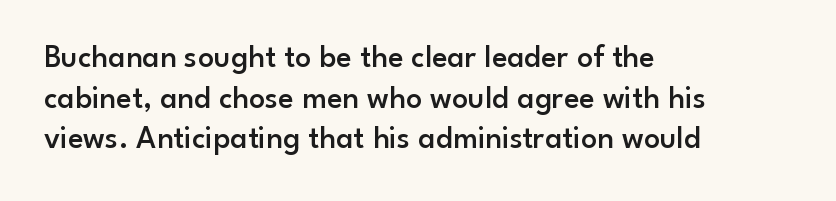
Q: Is the text bold? A: Semi-bold.
Q: Is the text italic (slanted)? A: No, it is upright.
Q: Is the typeface a serif or a sans-serif typeface? A: Sans-serif.
Q: Is the text underlined? A: No.
Q: How is the paragraph aligned? A: Left-aligned.
Q: Is the spacing between letters normal or unusually wide? A: Normal.
Q: Is the spacing between lines tight, normal or loose? A: Normal.
Q: Width (condensed, normal, or wide)? A: Normal.
Q: Stroke contrast? A: Low.
Q: x-height? A: Small.
Q: Monospaced? A: No.
